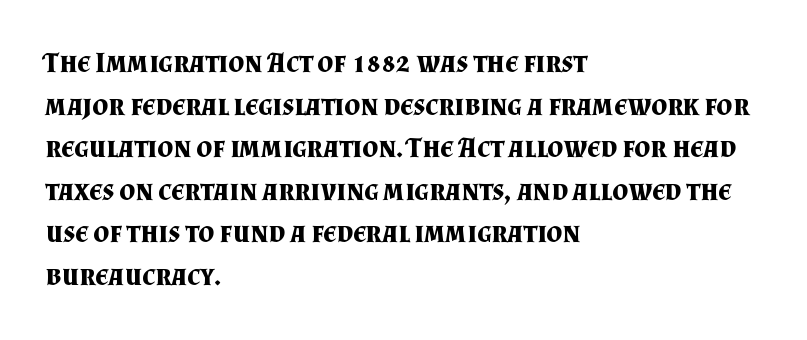
The image shows 28 px bold serif type, upright; set left-aligned, normal line spacing (1.52x), normal letter spacing, not underlined; medium stroke contrast and a small x-height.
